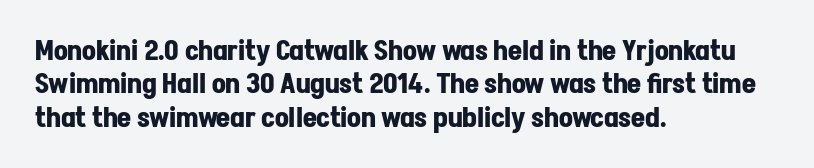
The image shows 27 px bold type, upright; set left-aligned, line spacing 1.24x, normal letter spacing, not underlined.
